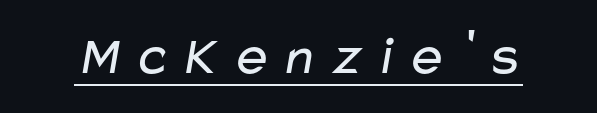
Q: Is the text bold? A: No.
Q: Is the typeface a serif or a sans-serif typeface? A: Sans-serif.
Q: Is the text underlined? A: Yes.
Q: Width (condensed, normal, or wide)? A: Wide.
Q: Stroke contrast? A: Low.
Q: x-height? A: Medium.
Q: Monospaced? A: No.
